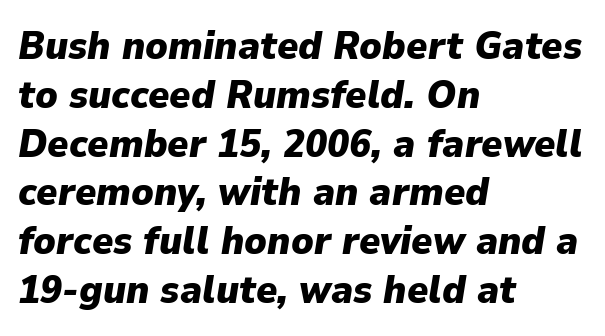
Q: Is the text bold? A: Yes.
Q: Is the text italic (slanted)? A: Yes, it leans right by about 9 degrees.
Q: Is the text underlined? A: No.
Q: How is the paragraph aligned? A: Left-aligned.
Q: Is the spacing between letters normal or unusually wide? A: Normal.
Q: Width (condensed, normal, or wide)? A: Normal.
Q: Stroke contrast? A: Low.
Q: x-height? A: Medium.
Q: Monospaced? A: No.
